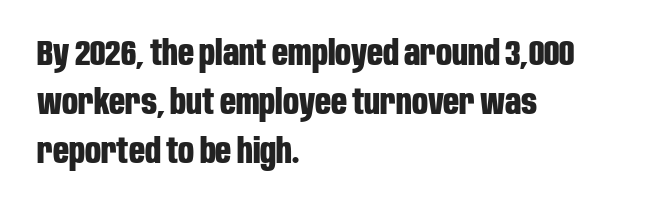
Rule under the text: the space is simply empty. Emphasis by weight is at full strength: bold. These lines sit exactly where default settings would place them. The letters carry no serifs — their stems end cleanly without finishing strokes.
